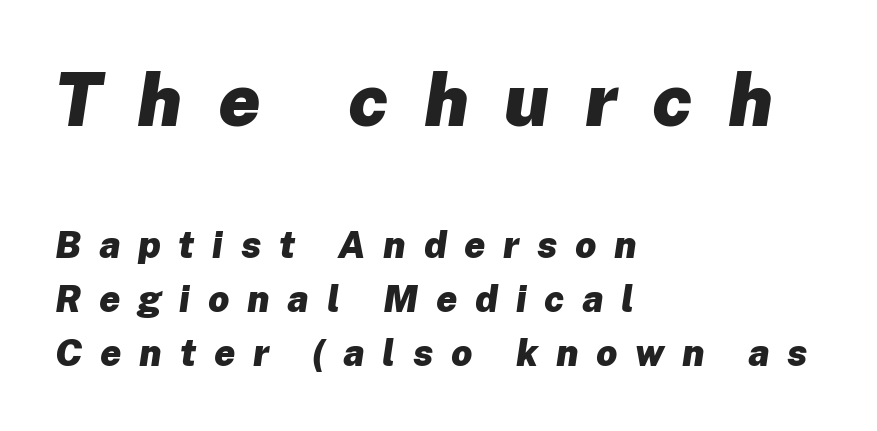
The image shows 74 px heavy type, italic (leaning right); set left-aligned, normal line spacing (1.46x), unusually wide letter spacing (+0.48 em), not underlined; the first (top) block is 2.0x larger; low stroke contrast and a medium x-height.
